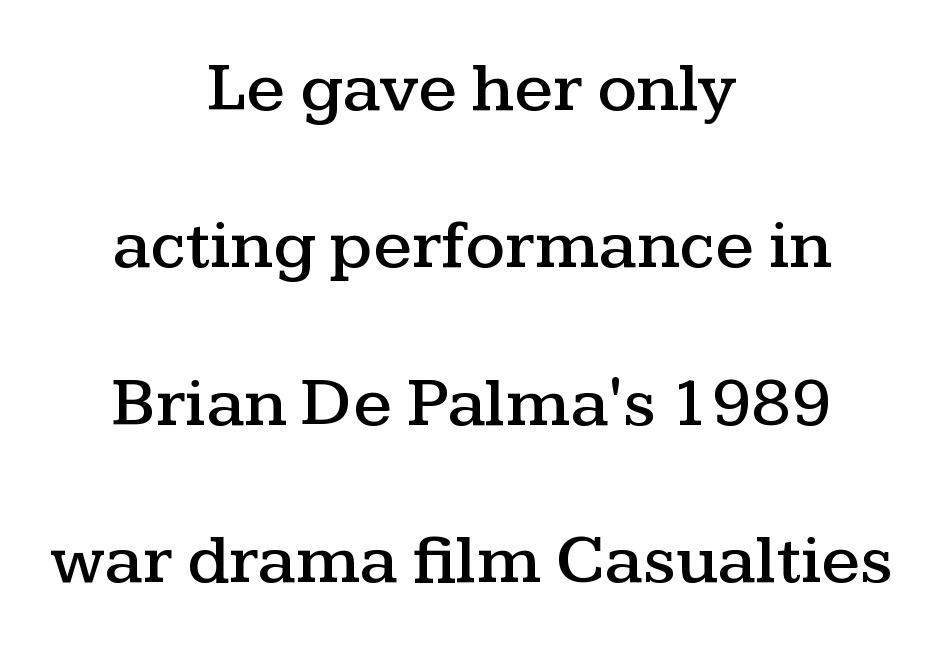
{"serif": "yes", "italic": "no", "width": "wide", "stroke_contrast": "medium", "x_height": "medium", "monospaced": "no", "underline": "no", "align": "center", "line_spacing": "loose", "line_spacing_ratio": 2.25, "letter_spacing": "normal", "letter_spacing_em": 0.0, "glyph_px": 70}
